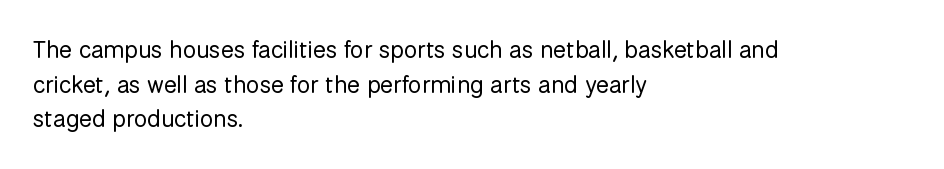
{"italic": "no", "bold": "no", "underline": "no", "align": "left", "line_spacing": "normal", "line_spacing_ratio": 1.44, "letter_spacing": "normal", "letter_spacing_em": 0.0, "glyph_px": 24}
